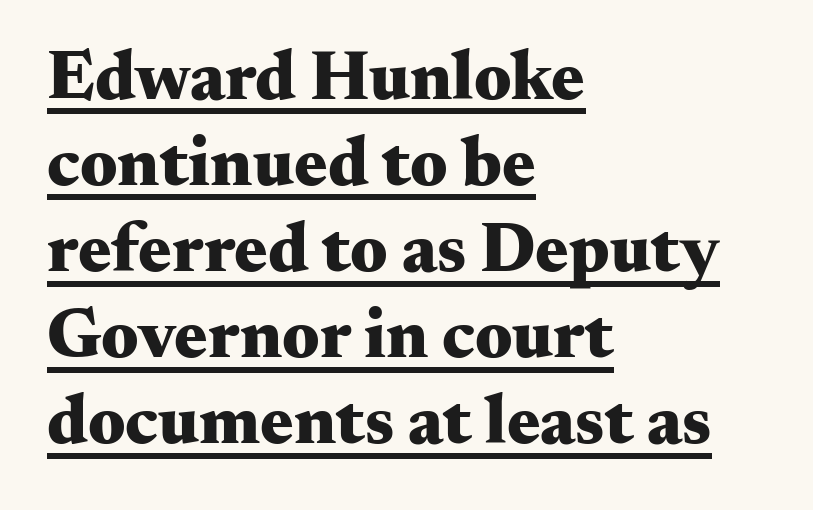
The image shows 70 px heavy, wide serif type, upright; set left-aligned, line spacing 1.23x, normal letter spacing, underlined; medium stroke contrast and a small x-height.
